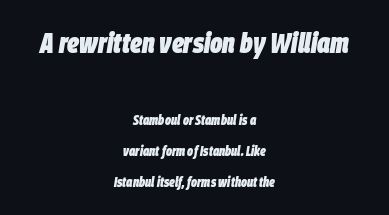
Q: Is the text bold? A: Yes.
Q: Is the text italic (slanted)? A: Yes, it leans right by about 9 degrees.
Q: Is the text underlined? A: No.
Q: How is the paragraph aligned? A: Centered.
Q: Is the spacing between letters normal or unusually wide? A: Normal.
Q: Is the spacing between lines tight, normal or loose? A: Loose.
Q: Which block of text is set in a larger size, the first (top) or the second (bottom)? A: The first (top) one.
Q: Width (condensed, normal, or wide)? A: Condensed.
Q: Stroke contrast? A: Low.
Q: x-height? A: Large.
Q: Monospaced? A: No.
